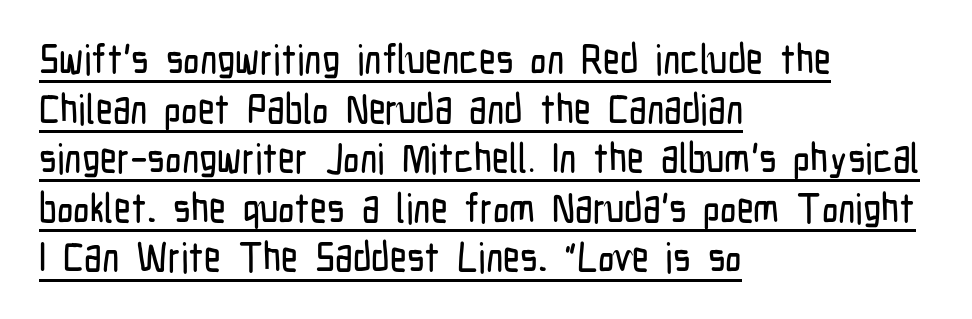
Rendered with straight, roman letterforms. Note the varied advance widths — an 'i' is clearly narrower than an 'm'. To sum up the face: it is a sans, with no serifs. Check the space under the baseline: a stroke is drawn there. One-word summary of the alignment: left. Inter-character spacing is left at the font's built-in metrics.
